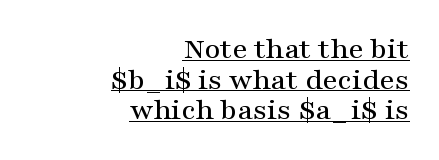
Q: Is the text italic (slanted)? A: No, it is upright.
Q: Is the typeface a serif or a sans-serif typeface? A: Serif.
Q: Is the text underlined? A: Yes.
Q: How is the paragraph aligned? A: Right-aligned.
Q: Is the spacing between letters normal or unusually wide? A: Normal.
Q: Is the spacing between lines tight, normal or loose? A: Tight.
Q: Width (condensed, normal, or wide)? A: Wide.
Q: Stroke contrast? A: Medium.
Q: x-height? A: Medium.
Q: Monospaced? A: No.
